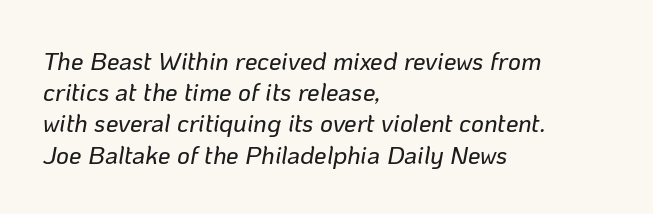
The passage shown is not underscored anywhere. Regular leading. One-word summary of the alignment: left. These lines were composed using italics.
